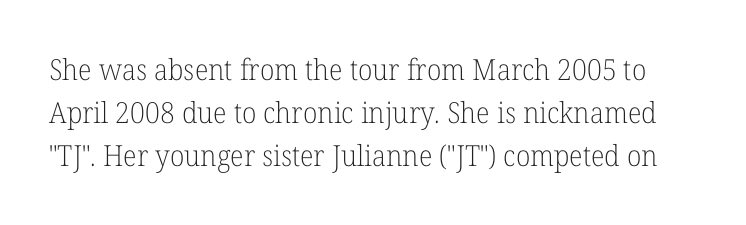
Q: Is the text bold? A: No.
Q: Is the text italic (slanted)? A: No, it is upright.
Q: Is the typeface a serif or a sans-serif typeface? A: Serif.
Q: Is the text underlined? A: No.
Q: Is the spacing between letters normal or unusually wide? A: Normal.
Q: Is the spacing between lines tight, normal or loose? A: Normal.
Q: Width (condensed, normal, or wide)? A: Normal.
Q: Stroke contrast? A: Low.
Q: x-height? A: Medium.
Q: Monospaced? A: No.
